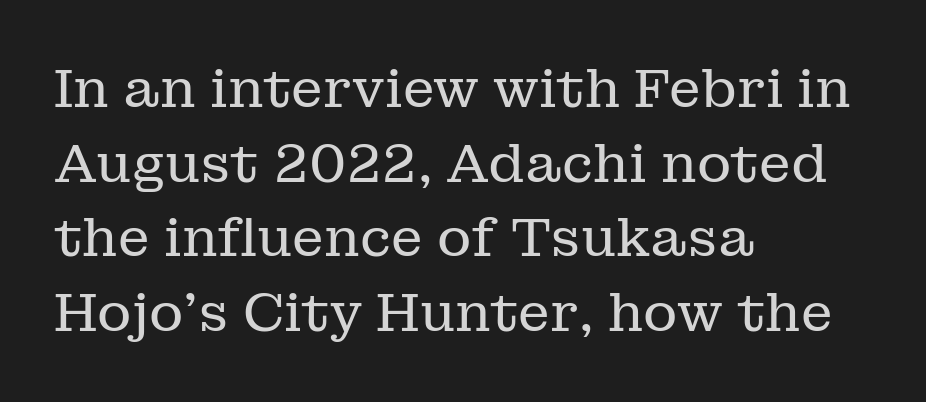
Q: Is the text bold? A: No.
Q: Is the text italic (slanted)? A: No, it is upright.
Q: Is the typeface a serif or a sans-serif typeface? A: Serif.
Q: Is the text underlined? A: No.
Q: How is the paragraph aligned? A: Left-aligned.
Q: Is the spacing between letters normal or unusually wide? A: Normal.
Q: Is the spacing between lines tight, normal or loose? A: Normal.
Q: Width (condensed, normal, or wide)? A: Normal.
Q: Stroke contrast? A: Low.
Q: x-height? A: Medium.
Q: Monospaced? A: No.
